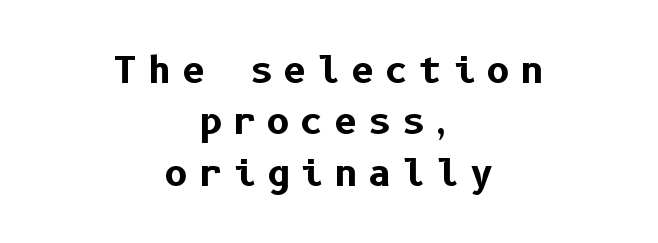
The glyphs in this specimen are sans serif. Check under the words: just untouched page. Nope, not italic — everything's standing straight. Typeset on center — no edge is straight. Chunky letters — that's bold for sure. The vertical gap from one line to the next is medium.
